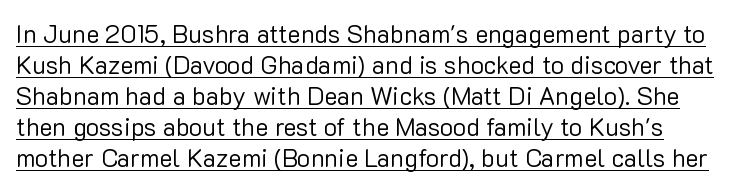
{"italic": "no", "bold": "no", "underline": "yes", "line_spacing_ratio": 1.24, "letter_spacing": "normal", "letter_spacing_em": 0.0, "glyph_px": 25}
